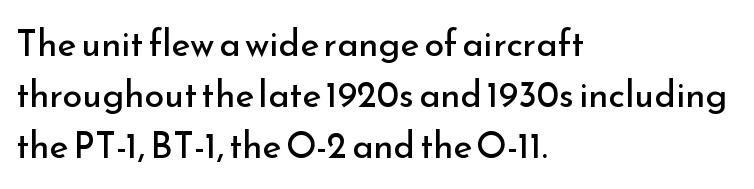
The letterforms sit at book weight or below. Line beginnings align vertically; line endings do not. Stroke terminals: plain, sans-serif. A clean baseline with only descenders dipping below it. The letters advance in unequal steps, a hallmark of proportional type. The block of text has a typical density, with ordinary space between rows.
